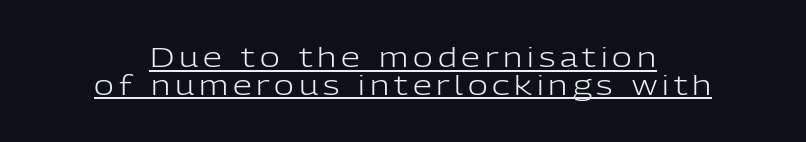
The image shows 27 px text type, upright; set centered, tight line spacing (1.02x), underlined.
